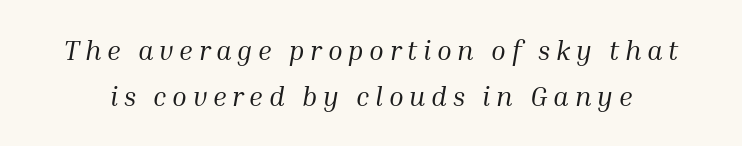
{"italic": "yes", "lean": "right", "slant_degrees": 10, "bold": "no", "underline": "no", "line_spacing": "normal", "line_spacing_ratio": 1.7, "letter_spacing": "wide", "letter_spacing_em": 0.21, "glyph_px": 27}
